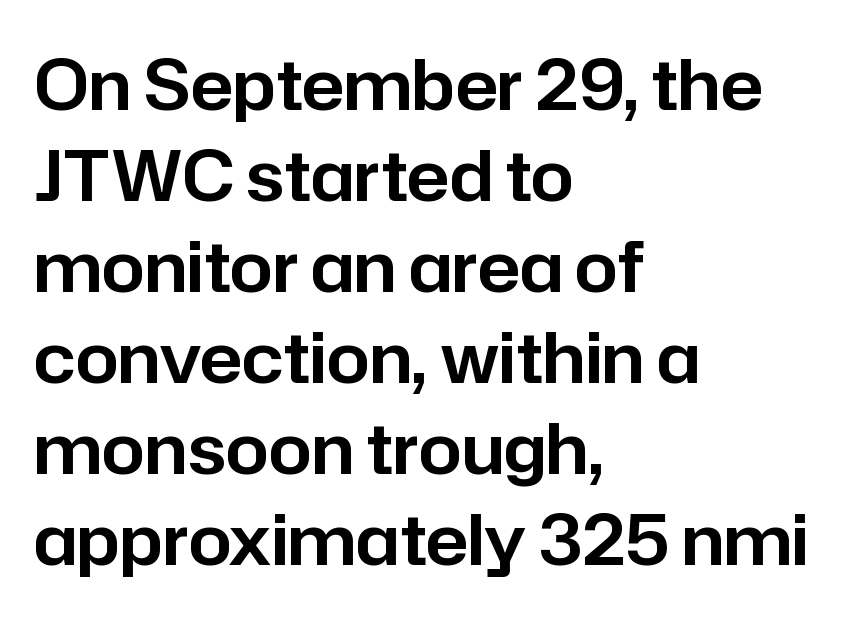
Clear beneath every line of the passage. The vertical gap from one line to the next is medium. It's the straight-up-and-down kind of type. Visually the block forms a straight wall on the left and a jagged coastline on the right.
